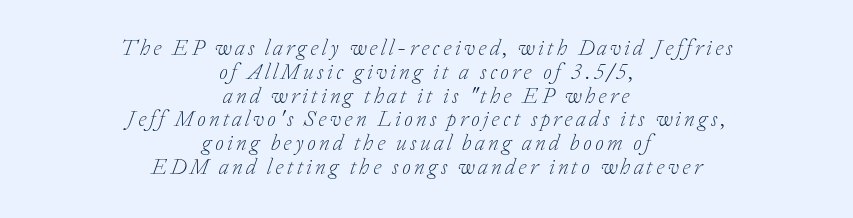
{"italic": "yes", "lean": "right", "slant_degrees": 20, "bold": "no", "underline": "no", "align": "center", "line_spacing": "tight", "line_spacing_ratio": 1.08, "glyph_px": 22}
